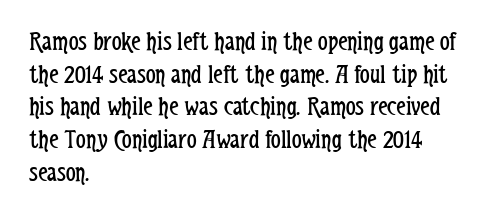
Q: Is the text bold? A: No.
Q: Is the text italic (slanted)? A: No, it is upright.
Q: Is the text underlined? A: No.
Q: How is the paragraph aligned? A: Left-aligned.
Q: Is the spacing between letters normal or unusually wide? A: Normal.
